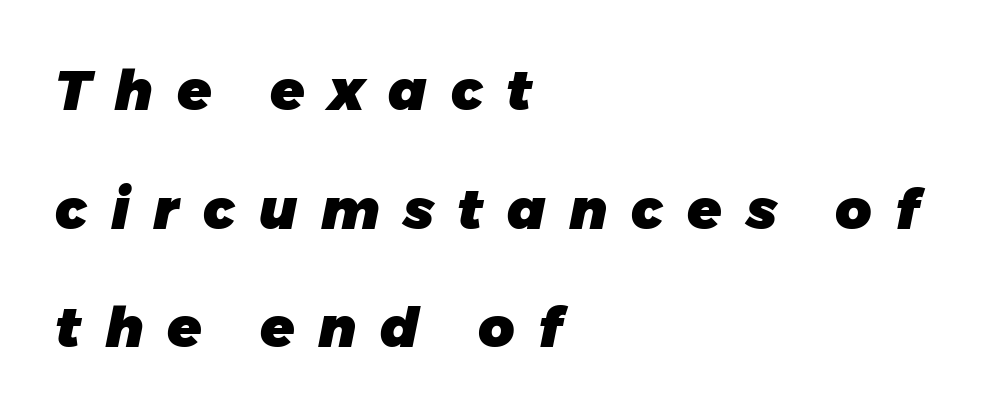
The image shows 56 px heavy type, italic (leaning right); set left-aligned, loose line spacing (2.12x), unusually wide letter spacing (+0.42 em), not underlined; low stroke contrast and a medium x-height.
